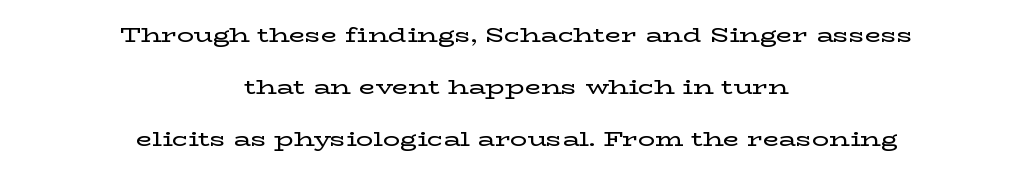
The image shows 21 px text type, upright; set centered, loose line spacing (2.48x), normal letter spacing, not underlined.
